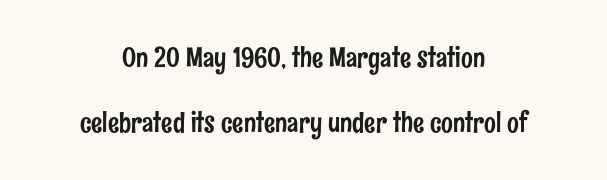
The lettering holds an erect, upright posture throughout. Does the leading feel generous? Absolutely, it's lavish. The gaps between neighbouring characters are ordinary and unremarkable. This rendering employs a face without finishing strokes, i.e., a sans-serif.
